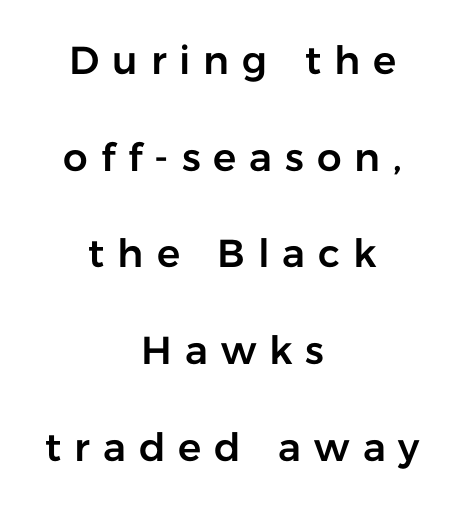
Q: Is the text italic (slanted)? A: No, it is upright.
Q: Is the typeface a serif or a sans-serif typeface? A: Sans-serif.
Q: Is the text underlined? A: No.
Q: How is the paragraph aligned? A: Centered.
Q: Is the spacing between letters normal or unusually wide? A: Unusually wide.
Q: Is the spacing between lines tight, normal or loose? A: Loose.
Q: Width (condensed, normal, or wide)? A: Normal.
Q: Stroke contrast? A: Low.
Q: x-height? A: Medium.
Q: Monospaced? A: No.
